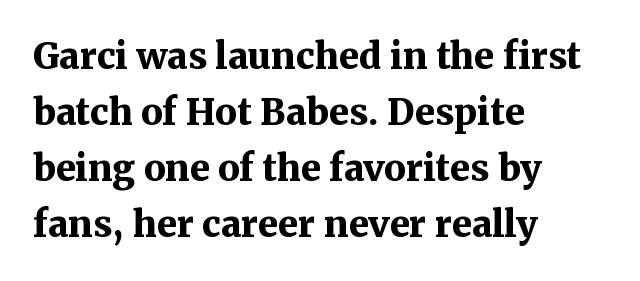
Underlining? Definitely not there. Between one letter and the next there's only the usual sliver of space. One glance says typical: line gaps are just what's usual. Quick note: not italic, upright. The rag falls on the right side of this text block.
